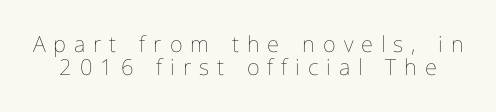
Q: Is the text bold? A: No.
Q: Is the text italic (slanted)? A: No, it is upright.
Q: Is the text underlined? A: No.
Q: Is the spacing between letters normal or unusually wide? A: Unusually wide.
Q: Is the spacing between lines tight, normal or loose? A: Tight.
